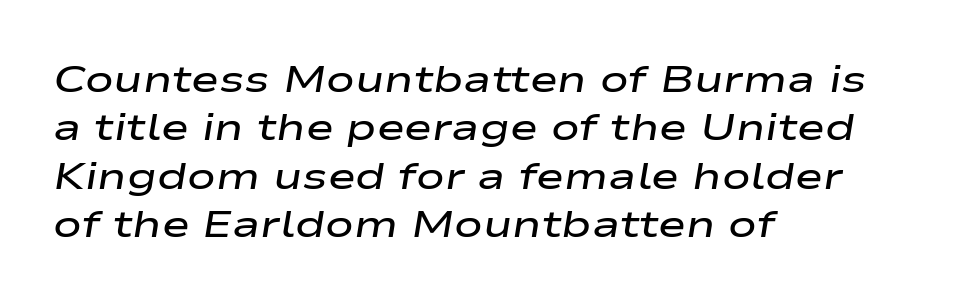
Glance below the letters and you will spot only blank space. Proportional: the letters do not fall into vertical columns. This sample uses an oblique cut, with every glyph tilted off the vertical. In CSS terms this would be text-align: left. What weight is shown? A semibold, between regular and bold.
